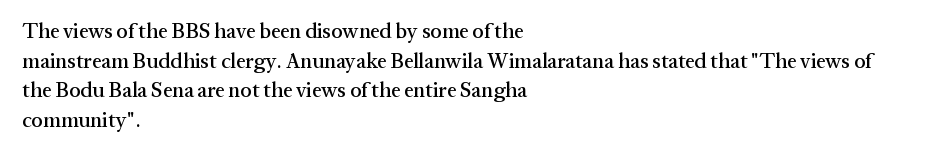
Caption: standard tracking, unaltered. Only glyphs here, with clear space below each row. The line-height multiplier appears to be the usual default. The typography opts for an upright posture over an oblique one. A student would call this left alignment; a typographer would say flush left, rag right.
